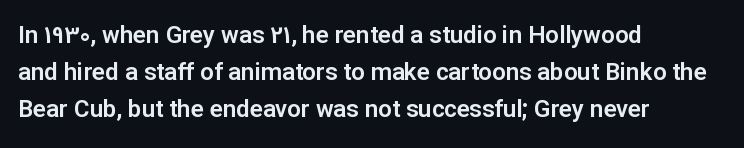
Q: Is the text italic (slanted)? A: No, it is upright.
Q: Is the text underlined? A: No.
Q: How is the paragraph aligned? A: Left-aligned.
Q: Is the spacing between letters normal or unusually wide? A: Normal.
Q: Is the spacing between lines tight, normal or loose? A: Normal.
